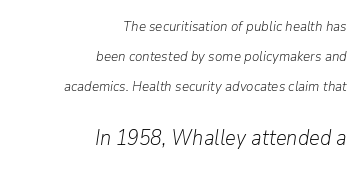
{"italic": "yes", "lean": "right", "slant_degrees": 9, "bold": "no", "underline": "no", "align": "right", "line_spacing": "loose", "line_spacing_ratio": 2.15, "letter_spacing": "normal", "letter_spacing_em": 0.0, "larger_block": "second", "size_ratio": 1.5, "glyph_px": 21}
